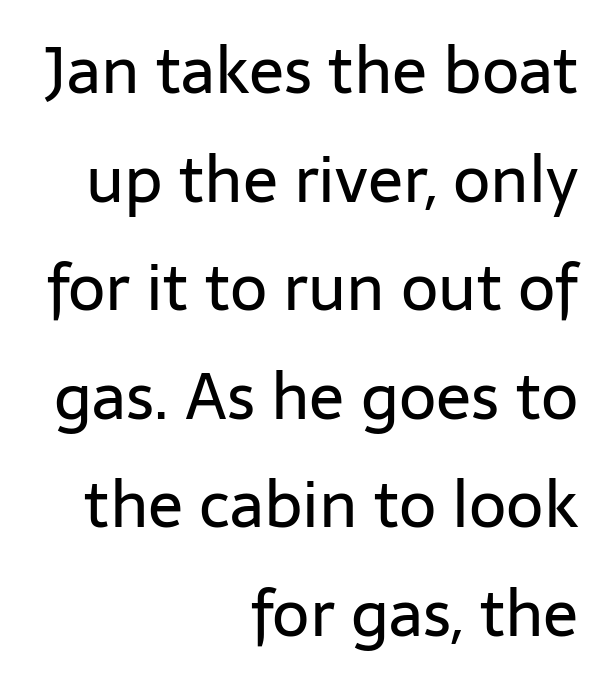
{"serif": "no", "italic": "no", "bold": "no", "weight": "regular", "width": "normal", "stroke_contrast": "low", "x_height": "medium", "monospaced": "no", "underline": "no", "align": "right", "line_spacing": "normal", "line_spacing_ratio": 1.67, "letter_spacing": "normal", "letter_spacing_em": 0.0, "glyph_px": 65}
